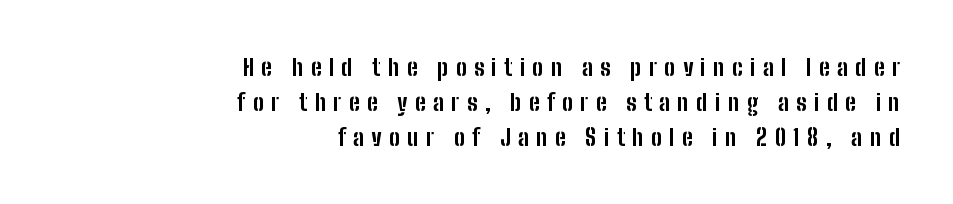
Q: Is the text bold? A: Yes.
Q: Is the text italic (slanted)? A: No, it is upright.
Q: Is the text underlined? A: No.
Q: How is the paragraph aligned? A: Right-aligned.
Q: Is the spacing between letters normal or unusually wide? A: Unusually wide.
Q: Is the spacing between lines tight, normal or loose? A: Normal.
